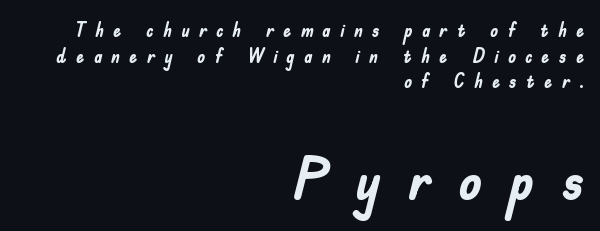
{"serif": "no", "bold": "yes", "weight": "semibold", "width": "condensed", "stroke_contrast": "low", "x_height": "small", "monospaced": "no", "underline": "no", "align": "right", "line_spacing": "normal", "line_spacing_ratio": 1.28, "letter_spacing": "wide", "letter_spacing_em": 0.46, "larger_block": "second", "size_ratio": 2.95, "glyph_px": 59}
